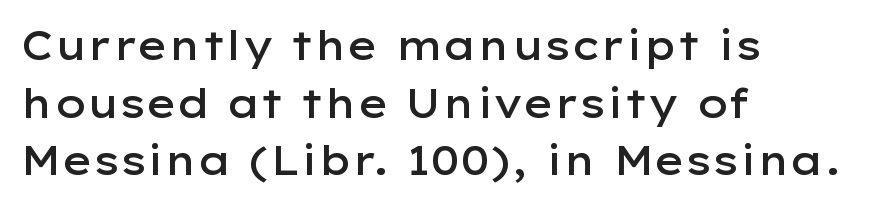
Weight: semibold (demi). Type without underlining. Teacher's note: observe the even left margin — that is flush-left alignment. Vertical spacing — default.
